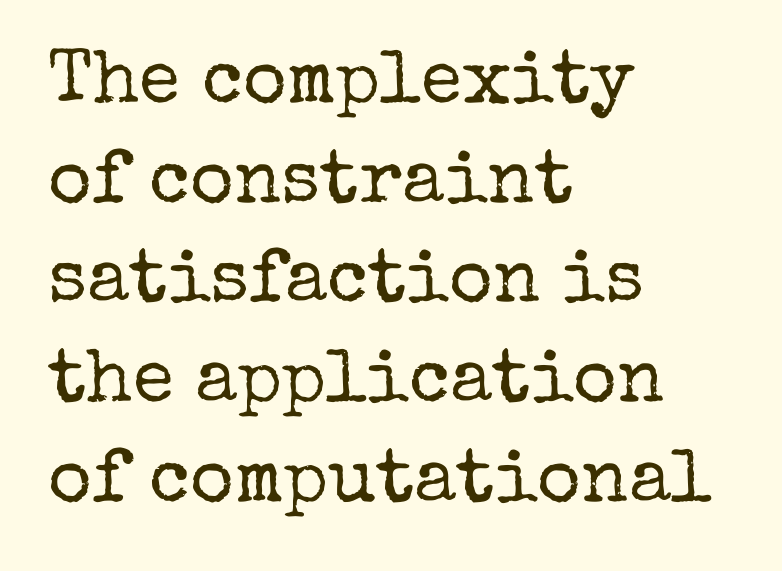
The image shows 75 px regular-weight serif type, upright; set left-aligned, normal line spacing (1.33x), normal letter spacing, not underlined; low stroke contrast and a medium x-height.
